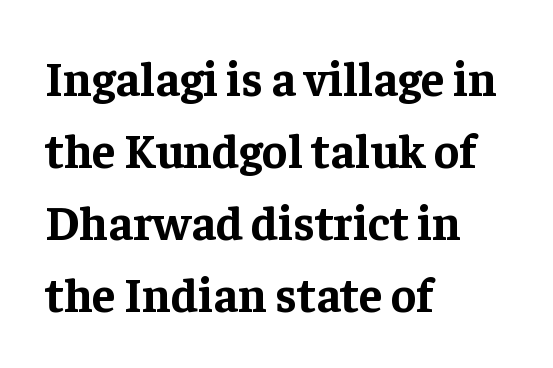
Q: Is the text bold? A: Yes.
Q: Is the text italic (slanted)? A: No, it is upright.
Q: Is the typeface a serif or a sans-serif typeface? A: Serif.
Q: Is the text underlined? A: No.
Q: How is the paragraph aligned? A: Left-aligned.
Q: Is the spacing between letters normal or unusually wide? A: Normal.
Q: Is the spacing between lines tight, normal or loose? A: Normal.
Q: Width (condensed, normal, or wide)? A: Normal.
Q: Stroke contrast? A: Low.
Q: x-height? A: Medium.
Q: Monospaced? A: No.
